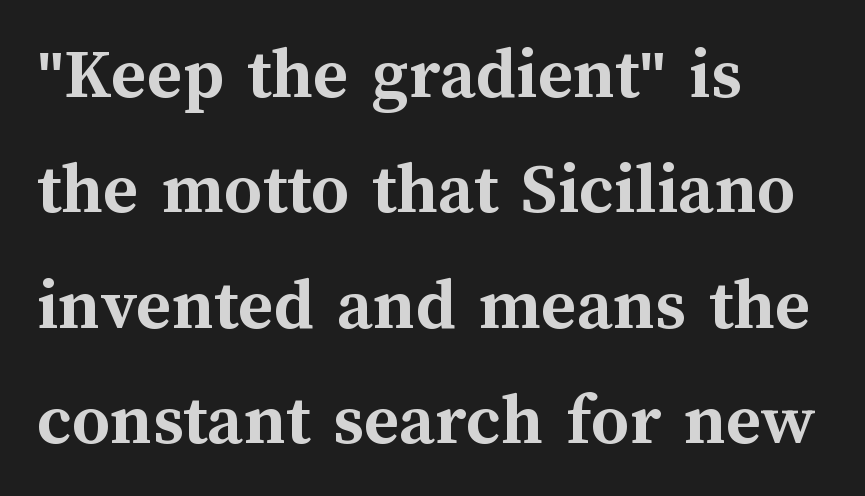
{"italic": "no", "bold": "yes", "weight": "semibold", "width": "normal", "stroke_contrast": "medium", "x_height": "medium", "monospaced": "no", "underline": "no", "align": "left", "line_spacing": "normal", "line_spacing_ratio": 1.54, "letter_spacing": "normal", "letter_spacing_em": 0.0, "glyph_px": 75}
